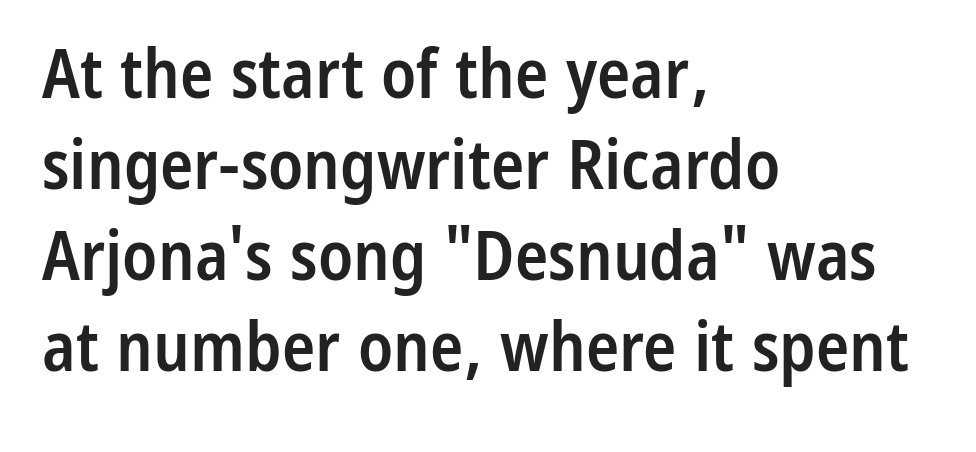
The passage shown is not underscored anywhere. Leftover space on each line is placed entirely after the last word. The font family rendered here belongs to the sans-serif group. A fair bit of extra ink — the face is semibold, not bold. When letters stand straight like this, we call the style roman or upright.
